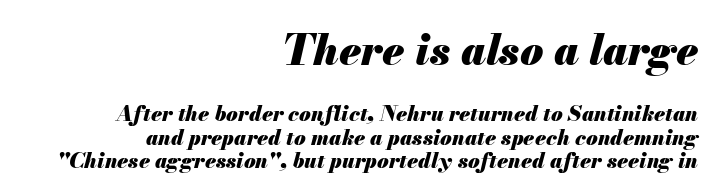
{"italic": "yes", "lean": "right", "slant_degrees": 13, "bold": "yes", "weight": "heavy", "width": "normal", "stroke_contrast": "medium", "x_height": "small", "monospaced": "no", "underline": "no", "align": "right", "line_spacing": "tight", "line_spacing_ratio": 1.11, "letter_spacing": "normal", "letter_spacing_em": 0.0, "larger_block": "first", "size_ratio": 2.0, "glyph_px": 42}
